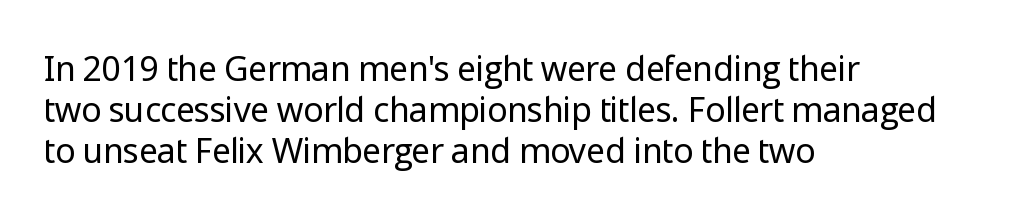
The image shows 34 px regular-weight sans-serif type, upright; set left-aligned, line spacing 1.2x, normal letter spacing, not underlined; low stroke contrast and a medium x-height.
